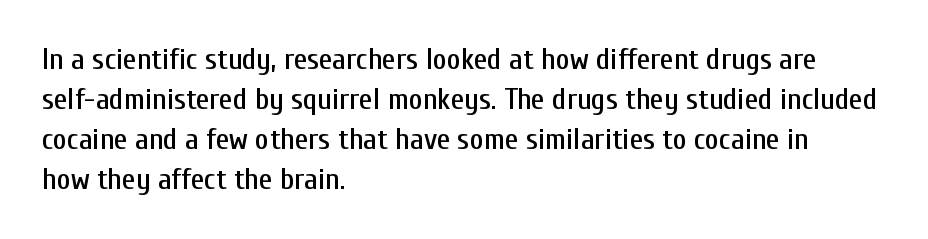
The image shows 30 px condensed sans-serif type, upright; set left-aligned, normal line spacing (1.33x), normal letter spacing, not underlined; low stroke contrast and a medium x-height.
